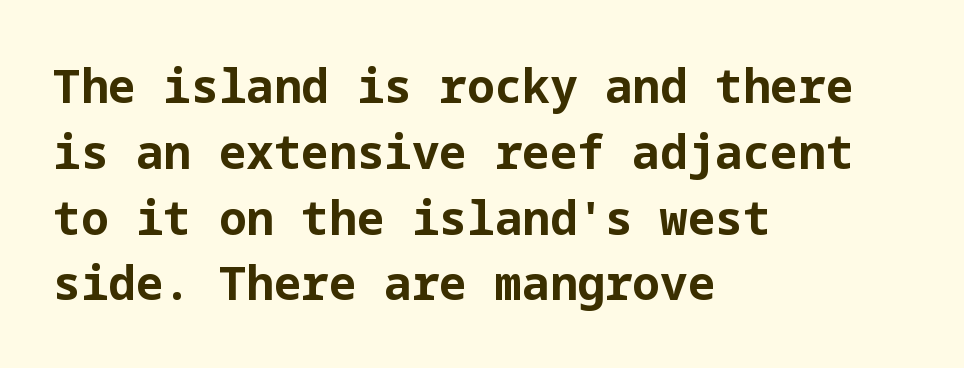
Q: Is the text bold? A: Yes.
Q: Is the text italic (slanted)? A: No, it is upright.
Q: Is the typeface a serif or a sans-serif typeface? A: Sans-serif.
Q: Is the text underlined? A: No.
Q: How is the paragraph aligned? A: Left-aligned.
Q: Is the spacing between letters normal or unusually wide? A: Normal.
Q: Is the spacing between lines tight, normal or loose? A: Normal.
Q: Width (condensed, normal, or wide)? A: Normal.
Q: Stroke contrast? A: Low.
Q: x-height? A: Medium.
